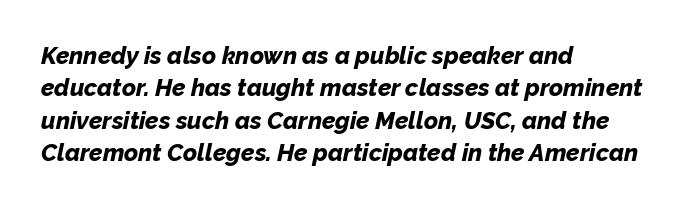
Looking at the ascenders, they clearly lean. Has an underline been added? It has not. This block has exactly the height ordinary leading produces. Which margin do the lines hug? The left one — the right edge is uneven. This is heavy type, rendered in bold. The letterforms sit shoulder to shoulder at normal distance.
